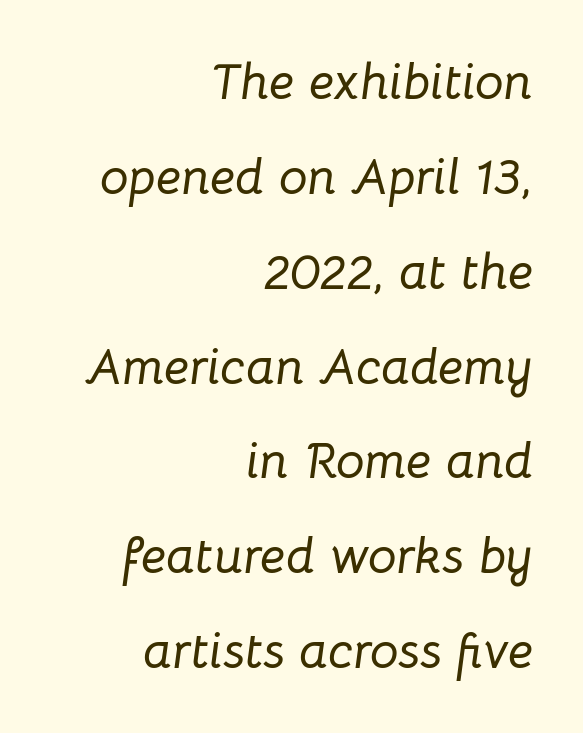
The image shows 51 px text type, italic (leaning right); set right-aligned, line spacing 1.86x, normal letter spacing, not underlined; low stroke contrast and a medium x-height.
